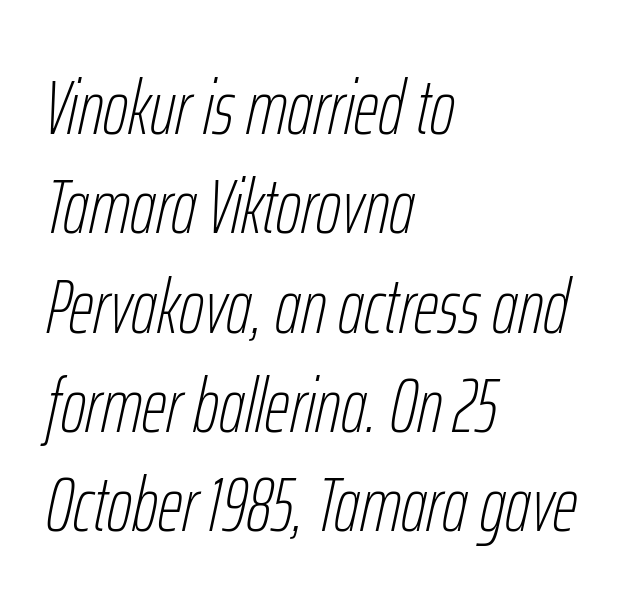
Vertically, the passage feels balanced, rows spaced as you'd expect. The passage shown is not bold in any degree. A typesetter would call this proportional, since set widths differ per character. The gaps between neighbouring characters are ordinary and unremarkable. The passage shown is not underscored anywhere.
